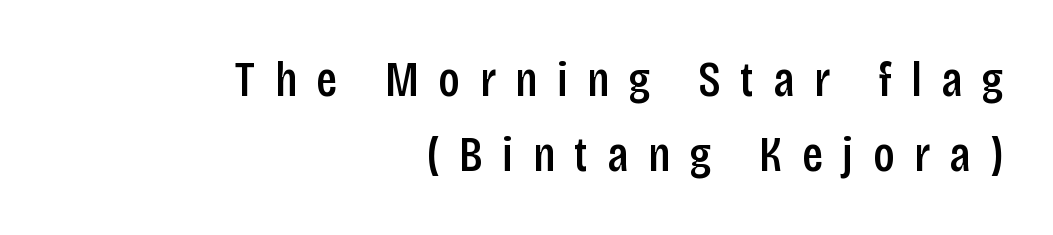
{"serif": "no", "italic": "no", "bold": "semi", "weight": "semibold", "width": "condensed", "stroke_contrast": "low", "x_height": "large", "monospaced": "no", "underline": "no", "align": "right", "line_spacing": "normal", "line_spacing_ratio": 1.53, "letter_spacing": "wide", "letter_spacing_em": 0.4, "glyph_px": 49}
